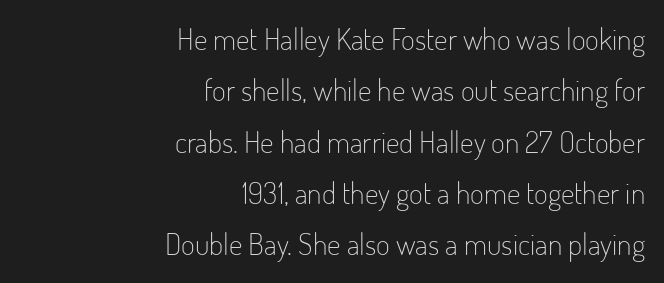
Q: Is the text bold? A: No.
Q: Is the text italic (slanted)? A: No, it is upright.
Q: Is the typeface a serif or a sans-serif typeface? A: Sans-serif.
Q: Is the text underlined? A: No.
Q: How is the paragraph aligned? A: Right-aligned.
Q: Is the spacing between letters normal or unusually wide? A: Normal.
Q: Width (condensed, normal, or wide)? A: Condensed.
Q: Stroke contrast? A: Low.
Q: x-height? A: Small.
Q: Monospaced? A: No.
